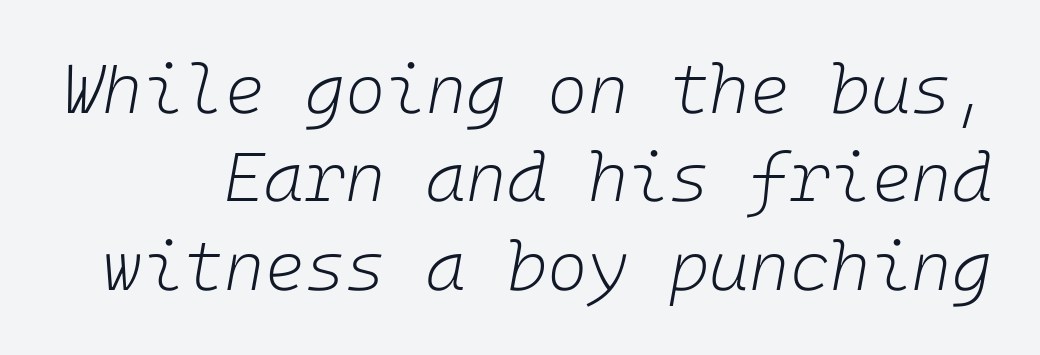
Normally led — the rows are evenly, conventionally spaced. Letters rest on an invisible, unmarked baseline. Every character sits at an angle, as italics do. You could call the tracking neutral — neither tight nor loose. The font sits on the lighter half of the weight spectrum, regular included.
